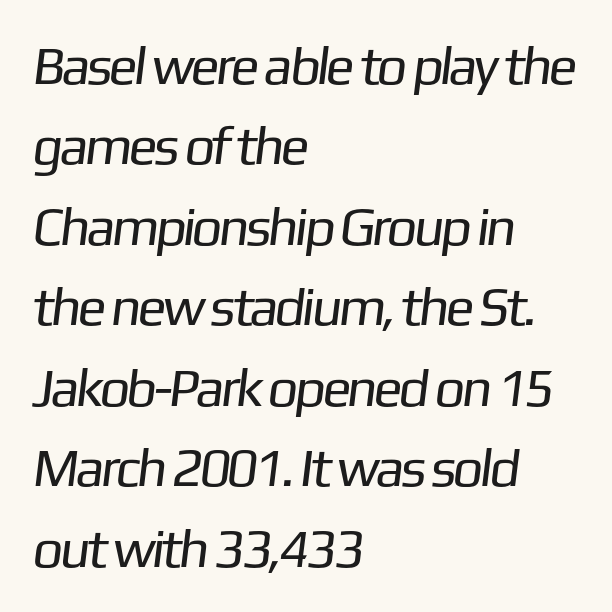
{"serif": "no", "bold": "no", "weight": "regular", "width": "normal", "stroke_contrast": "low", "x_height": "medium", "monospaced": "no", "underline": "no", "align": "left", "line_spacing": "normal", "line_spacing_ratio": 1.49, "letter_spacing": "normal", "letter_spacing_em": 0.0, "glyph_px": 54}
